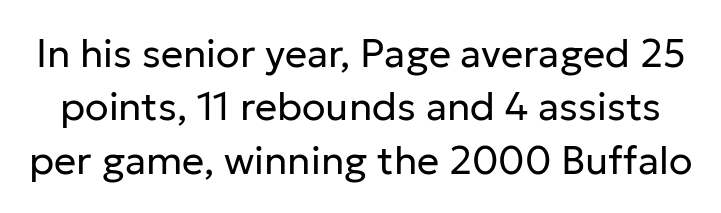
Nope, not italic — everything's standing straight. This sample has the flowing, uneven cadence of proportional lettering. These lines are composed in type without serifs. Short note: letters normally spaced. Students, observe: this is what conventionally led text looks like.
